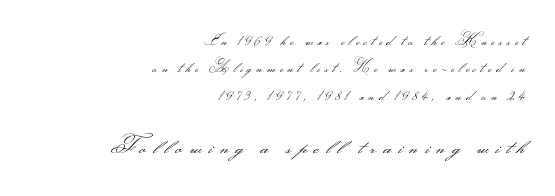
The image shows 22 px text type; set right-aligned, loose line spacing (1.95x), unusually wide letter spacing (+0.32 em), not underlined; the second (bottom) block is 1.57x larger.
